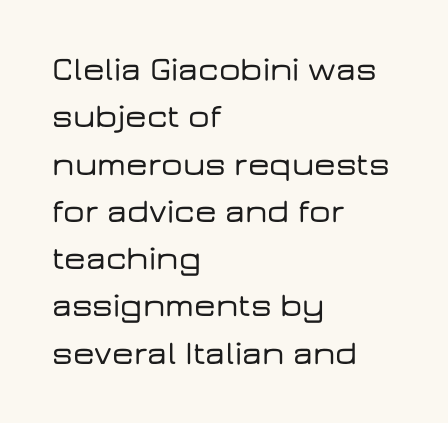
Q: Is the text italic (slanted)? A: No, it is upright.
Q: Is the typeface a serif or a sans-serif typeface? A: Sans-serif.
Q: Is the text underlined? A: No.
Q: How is the paragraph aligned? A: Left-aligned.
Q: Is the spacing between letters normal or unusually wide? A: Normal.
Q: Is the spacing between lines tight, normal or loose? A: Normal.
Q: Width (condensed, normal, or wide)? A: Wide.
Q: Stroke contrast? A: Low.
Q: x-height? A: Medium.
Q: Monospaced? A: No.
